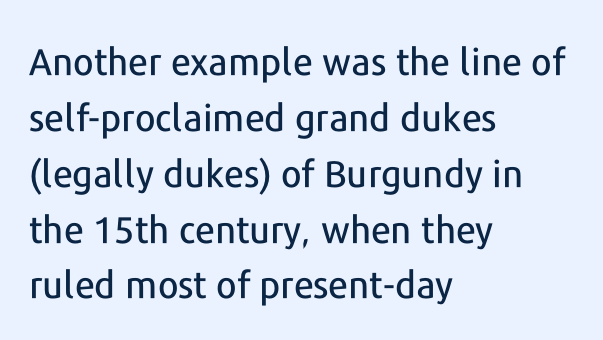
Q: Is the text italic (slanted)? A: No, it is upright.
Q: Is the typeface a serif or a sans-serif typeface? A: Sans-serif.
Q: Is the text underlined? A: No.
Q: How is the paragraph aligned? A: Left-aligned.
Q: Is the spacing between letters normal or unusually wide? A: Normal.
Q: Is the spacing between lines tight, normal or loose? A: Normal.
Q: Width (condensed, normal, or wide)? A: Normal.
Q: Stroke contrast? A: Low.
Q: x-height? A: Medium.
Q: Monospaced? A: No.
